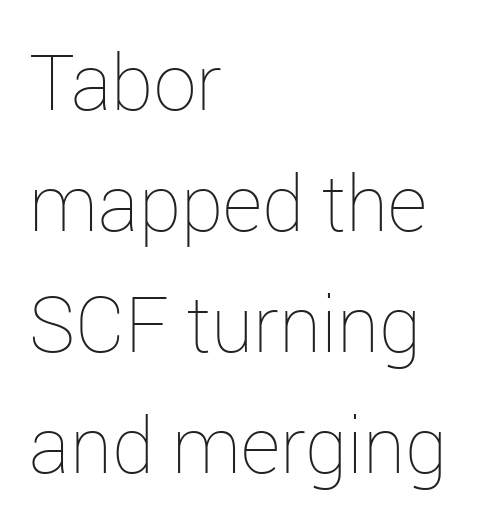
Q: Is the text bold? A: No.
Q: Is the text italic (slanted)? A: No, it is upright.
Q: Is the text underlined? A: No.
Q: How is the paragraph aligned? A: Left-aligned.
Q: Is the spacing between letters normal or unusually wide? A: Normal.
Q: Is the spacing between lines tight, normal or loose? A: Normal.
Q: Width (condensed, normal, or wide)? A: Normal.
Q: Stroke contrast? A: Low.
Q: x-height? A: Medium.
Q: Monospaced? A: No.
